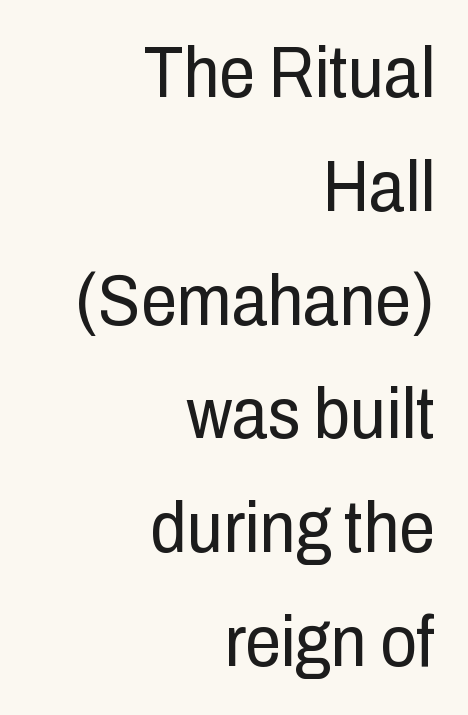
The image shows 72 px regular-weight, condensed sans-serif type, upright; set right-aligned, normal line spacing (1.58x), normal letter spacing, not underlined; low stroke contrast and a medium x-height.
